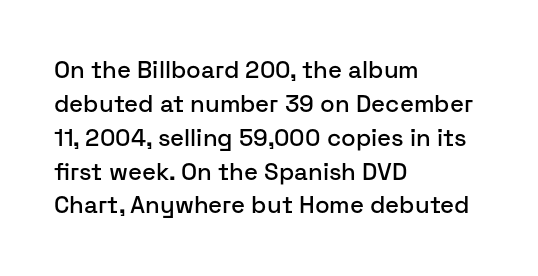
Here the glyphs are tracked normally, forming tight word shapes. A typesetter would call this leading conventional body-copy spacing. Descenders hang freely into open space. Typeset ragged right — the left edge is the straight one. Posture: upright roman.
